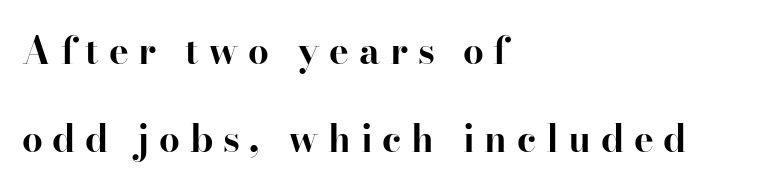
You could only call the tracking loose — the letters float apart. A typesetter would mark this as roman, not italic. Think of a printed novel: that variable character pitch is what you see here. Letters rest on an invisible, unmarked baseline.
